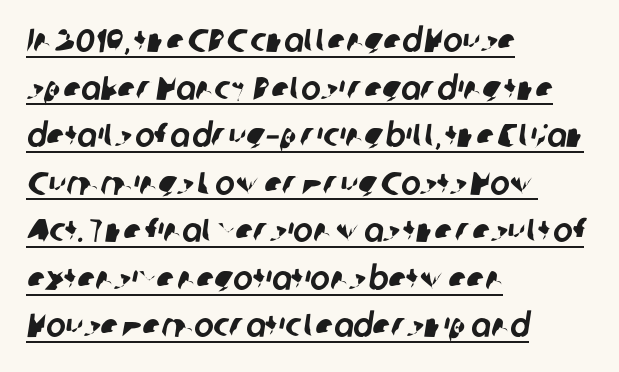
Is this a fixed-width face? No — the glyphs have proportional, varying widths. Underlined type. The lines are quadded left. Regarding serifs, this sample does without them.
